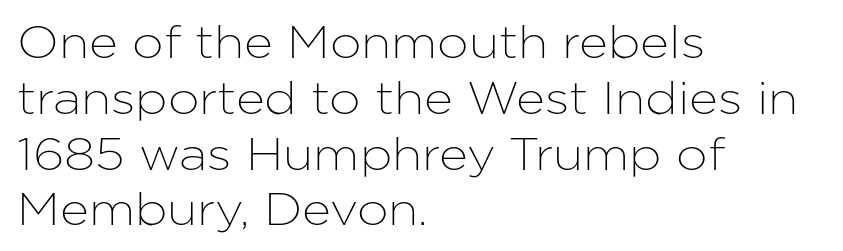
Q: Is the text italic (slanted)? A: No, it is upright.
Q: Is the typeface a serif or a sans-serif typeface? A: Sans-serif.
Q: Is the text underlined? A: No.
Q: How is the paragraph aligned? A: Left-aligned.
Q: Is the spacing between letters normal or unusually wide? A: Normal.
Q: Width (condensed, normal, or wide)? A: Normal.
Q: Stroke contrast? A: Low.
Q: x-height? A: Medium.
Q: Monospaced? A: No.
